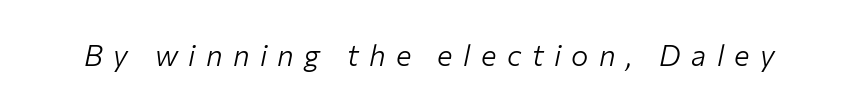
{"italic": "yes", "lean": "right", "slant_degrees": 12, "bold": "no", "weight": "light", "width": "normal", "stroke_contrast": "low", "x_height": "medium", "monospaced": "no", "underline": "no", "letter_spacing": "wide", "letter_spacing_em": 0.36, "glyph_px": 29}
